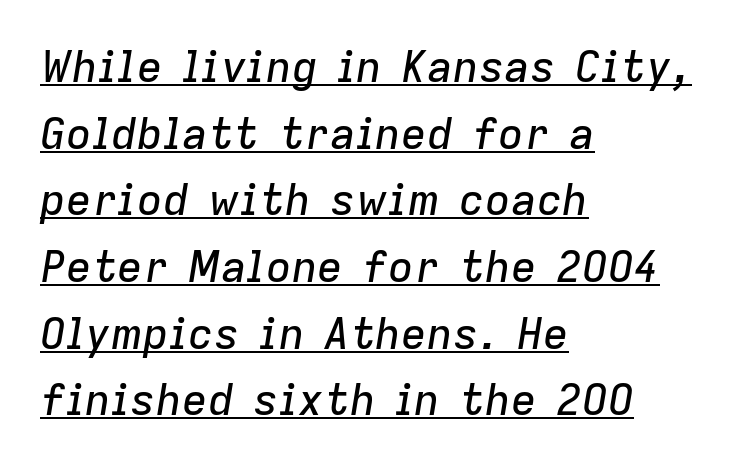
{"italic": "yes", "lean": "right", "slant_degrees": 9, "width": "normal", "stroke_contrast": "low", "x_height": "medium", "monospaced": "no", "underline": "yes", "align": "left", "line_spacing": "normal", "line_spacing_ratio": 1.55, "letter_spacing": "normal", "letter_spacing_em": 0.0, "glyph_px": 43}
